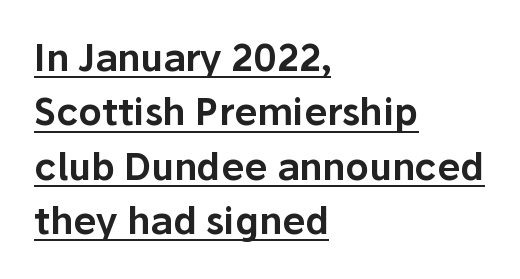
{"serif": "no", "italic": "no", "width": "normal", "stroke_contrast": "low", "x_height": "medium", "monospaced": "no", "underline": "yes", "align": "left", "line_spacing": "normal", "line_spacing_ratio": 1.47, "letter_spacing": "normal", "letter_spacing_em": 0.0, "glyph_px": 37}
